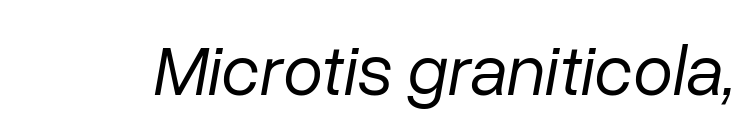
{"italic": "yes", "lean": "right", "slant_degrees": 10, "bold": "no", "weight": "regular", "width": "normal", "stroke_contrast": "low", "x_height": "medium", "monospaced": "no", "underline": "no", "letter_spacing": "normal", "letter_spacing_em": 0.0, "glyph_px": 72}
